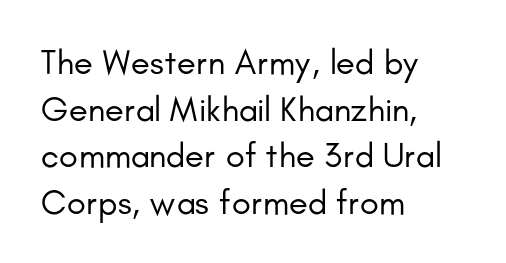
{"serif": "no", "italic": "no", "bold": "no", "weight": "regular", "width": "normal", "stroke_contrast": "low", "x_height": "small", "monospaced": "no", "underline": "no", "align": "left", "line_spacing": "normal", "line_spacing_ratio": 1.33, "letter_spacing": "normal", "letter_spacing_em": 0.0, "glyph_px": 35}
